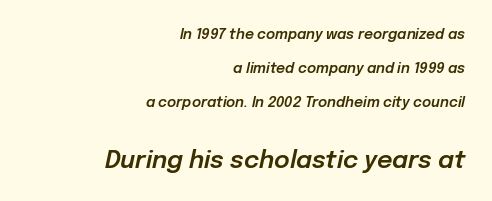
{"italic": "yes", "lean": "right", "slant_degrees": 12, "underline": "no", "align": "right", "line_spacing": "loose", "line_spacing_ratio": 2.44, "letter_spacing": "normal", "letter_spacing_em": 0.0, "larger_block": "second", "size_ratio": 1.71, "glyph_px": 24}
